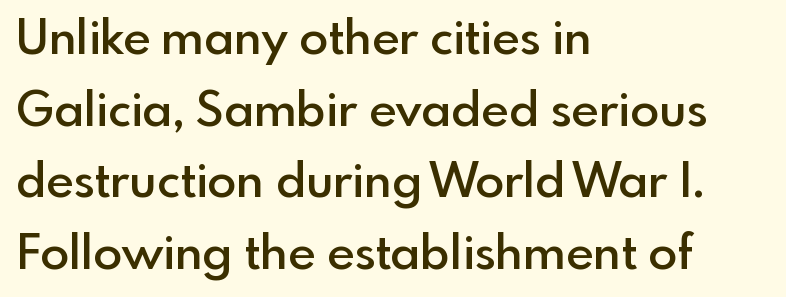
{"serif": "no", "italic": "no", "bold": "semi", "weight": "semibold", "width": "normal", "x_height": "small", "monospaced": "no", "underline": "no", "align": "left", "line_spacing": "normal", "line_spacing_ratio": 1.49, "letter_spacing": "normal", "letter_spacing_em": 0.0, "glyph_px": 48}
